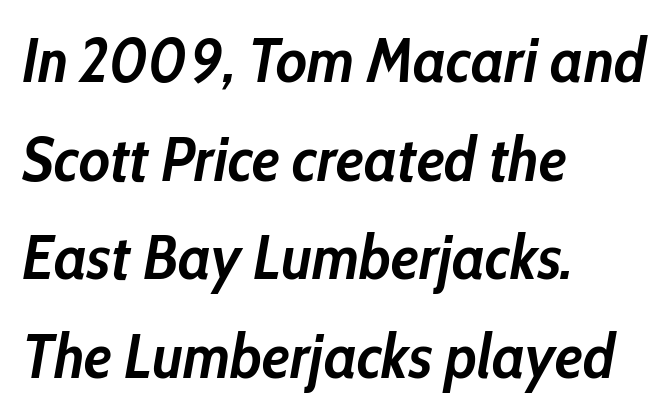
The image shows 62 px semibold, condensed type, italic (leaning right); set left-aligned, normal line spacing (1.59x), normal letter spacing, not underlined; low stroke contrast and a medium x-height.
